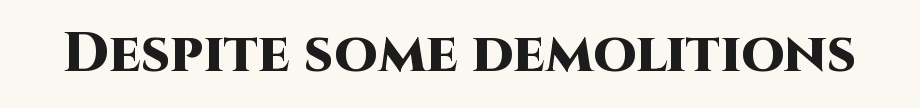
{"serif": "no", "italic": "no", "bold": "yes", "weight": "heavy", "width": "normal", "stroke_contrast": "high", "x_height": "large", "monospaced": "no", "underline": "no", "letter_spacing": "normal", "letter_spacing_em": 0.0, "glyph_px": 56}
